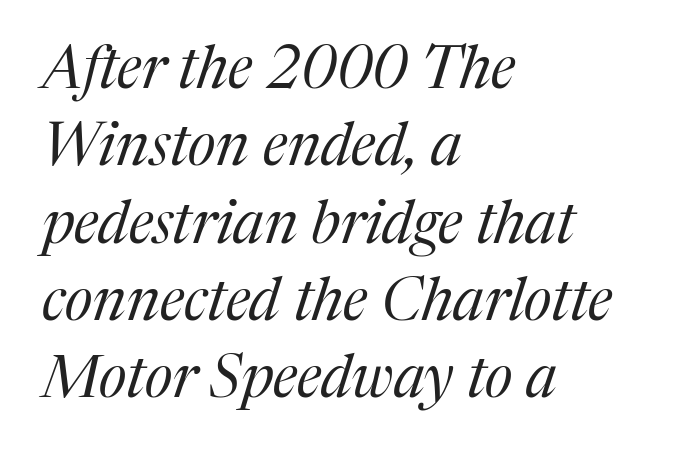
The image shows 59 px regular-weight serif type, italic (leaning right); set left-aligned, normal line spacing (1.31x), normal letter spacing, not underlined; medium stroke contrast and a medium x-height.
